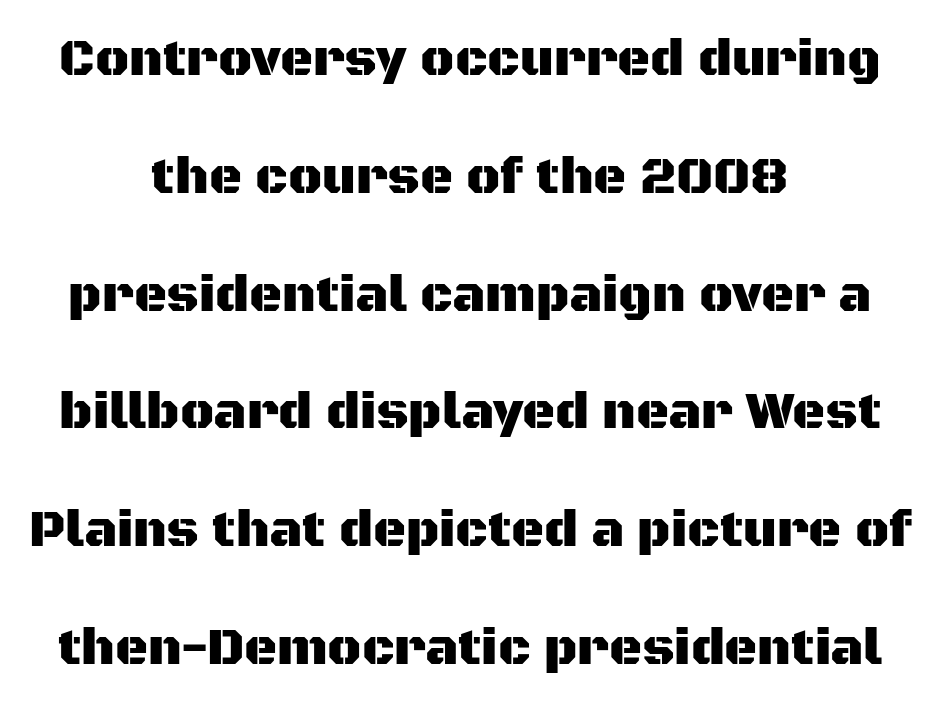
Q: Is the text italic (slanted)? A: No, it is upright.
Q: Is the typeface a serif or a sans-serif typeface? A: Sans-serif.
Q: Is the text underlined? A: No.
Q: How is the paragraph aligned? A: Centered.
Q: Is the spacing between letters normal or unusually wide? A: Normal.
Q: Is the spacing between lines tight, normal or loose? A: Loose.
Q: Width (condensed, normal, or wide)? A: Normal.
Q: Stroke contrast? A: Medium.
Q: x-height? A: Large.
Q: Monospaced? A: No.
